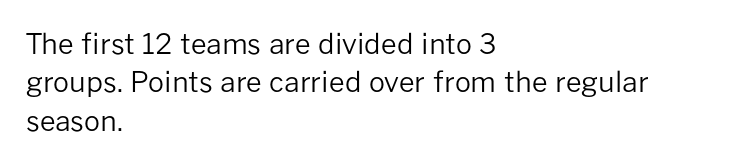
The image shows 28 px regular-weight sans-serif type, upright; set left-aligned, normal line spacing (1.37x), normal letter spacing, not underlined; low stroke contrast and a medium x-height.
